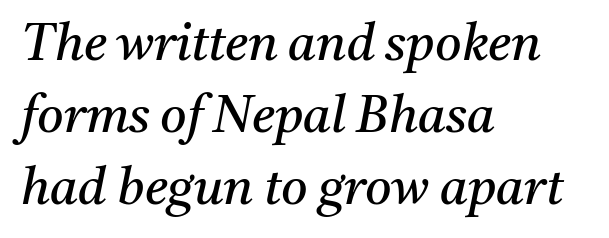
Q: Is the text bold? A: No.
Q: Is the text italic (slanted)? A: Yes, it leans right by about 11 degrees.
Q: Is the typeface a serif or a sans-serif typeface? A: Serif.
Q: Is the text underlined? A: No.
Q: How is the paragraph aligned? A: Left-aligned.
Q: Is the spacing between letters normal or unusually wide? A: Normal.
Q: Is the spacing between lines tight, normal or loose? A: Normal.
Q: Width (condensed, normal, or wide)? A: Normal.
Q: Stroke contrast? A: Medium.
Q: x-height? A: Medium.
Q: Monospaced? A: No.
